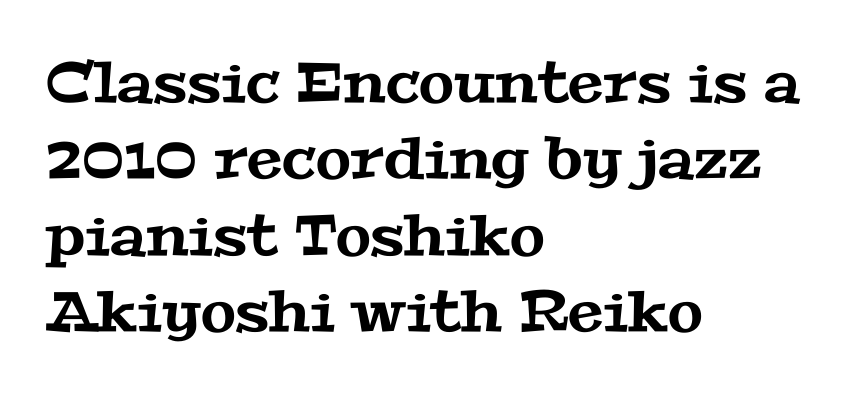
Examine the stroke ends and you'll spot serifs. The passage shown stacks its lines at a standard gap. A typesetter would call this proportional, since set widths differ per character. Rule under the text: the space is simply empty. No extra tracking has been applied to these lines.
